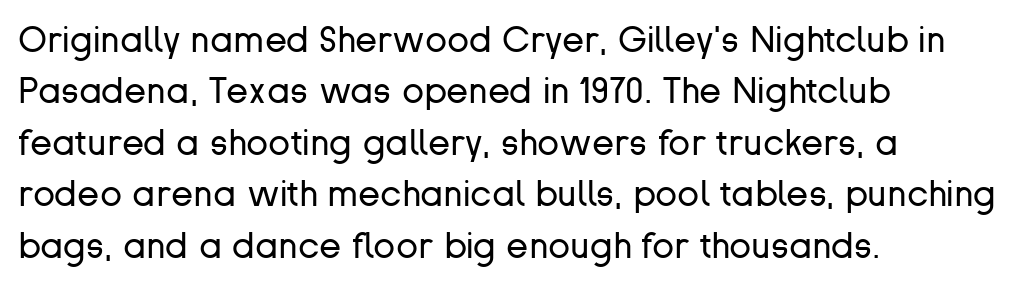
Nope, no serifs anywhere on these letters. Between one letter and the next there's only the usual sliver of space. Unlike italic type, these characters show no tilt at all. The designer left line spacing at the default. The lines in this sample share a left origin and differ only in where they stop.
